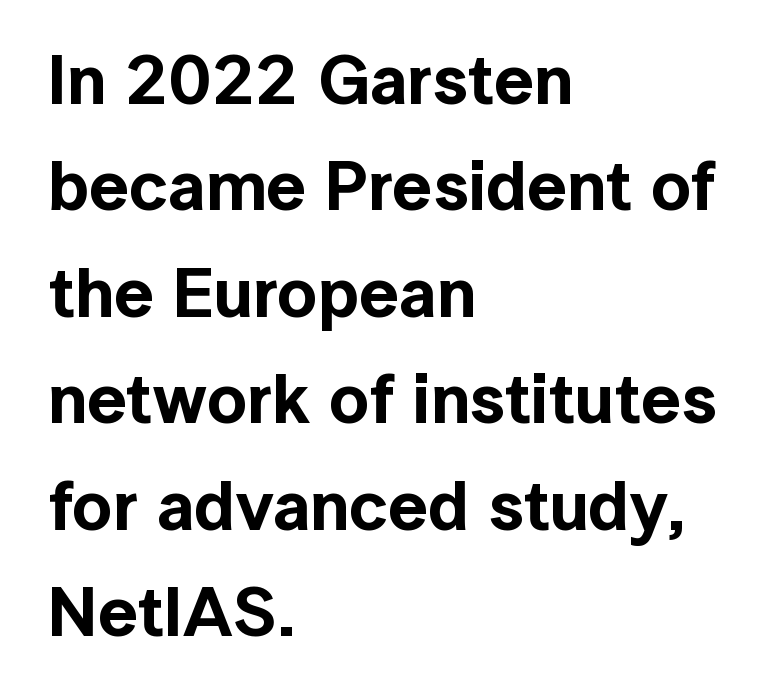
The image shows 70 px sans-serif type, upright; set left-aligned, normal line spacing (1.52x), normal letter spacing, not underlined; a medium x-height.
